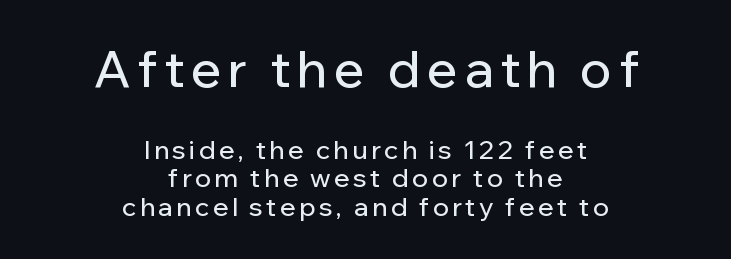
Caption: upper text group enlarged, lower text group reduced. Check under the words: just untouched page. Font category for this specimen: sans-serif. Think of a printed novel: that variable character pitch is what you see here.
